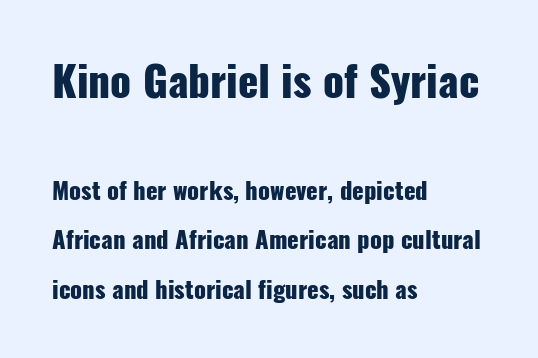
{"serif": "no", "italic": "no", "bold": "yes", "weight": "heavy", "width": "condensed", "stroke_contrast": "low", "x_height": "medium", "monospaced": "no", "underline": "no", "align": "left", "line_spacing": "loose", "line_spacing_ratio": 2.07, "letter_spacing": "normal", "letter_spacing_em": 0.0, "larger_block": "first", "size_ratio": 1.75, "glyph_px": 42}
